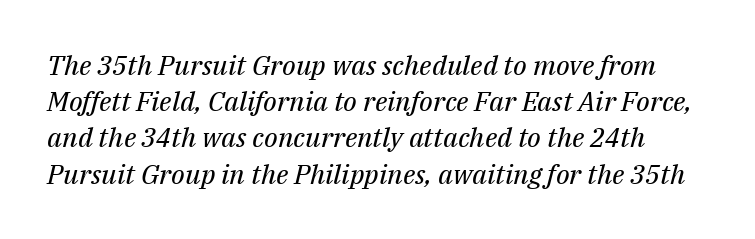
The image shows 27 px text type, italic (leaning right); set normal line spacing (1.34x), normal letter spacing, not underlined.
